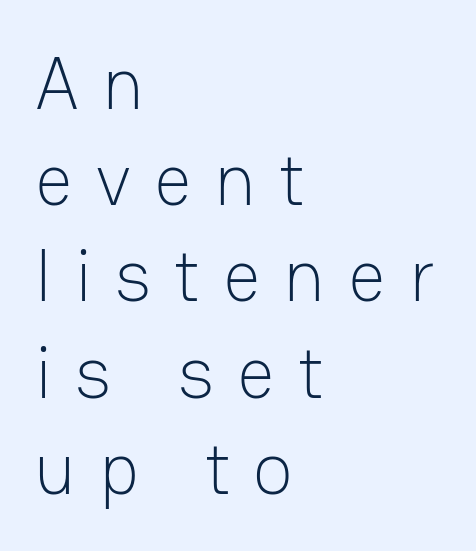
The ragged edge is on the right, which tells us the setting is flush left. Honestly, the letter spacing is so wide it's the main thing you notice. Beneath every word, the page is bare. The typesetting does not lean heavy: it is not bold. Italic? Not at all — the glyphs are vertical. Quick note: interline space is typical.
